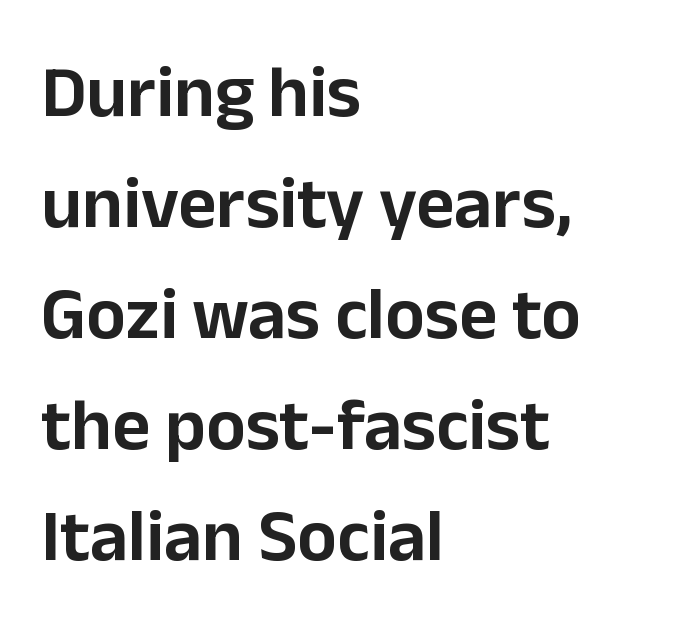
The image shows 74 px sans-serif type, upright; set left-aligned, normal line spacing (1.5x), normal letter spacing, not underlined; low stroke contrast and a medium x-height.
